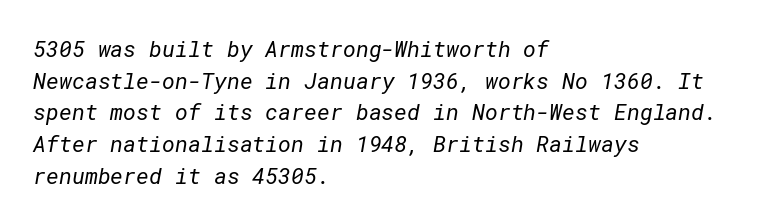
Stroke thickness stays within the range of a standard reading face or lighter. The gaps between neighbouring characters are ordinary and unremarkable. Plain, unruled lines of type. Each line starts at the same left margin while the right side varies. The leading is moderate, giving the passage an even texture.
